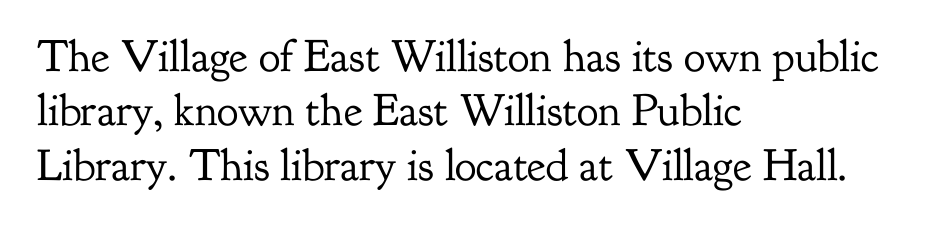
{"serif": "yes", "italic": "no", "bold": "no", "weight": "regular", "width": "normal", "stroke_contrast": "low", "x_height": "small", "monospaced": "no", "underline": "no", "align": "left", "line_spacing_ratio": 1.21, "letter_spacing": "normal", "letter_spacing_em": 0.0, "glyph_px": 45}
